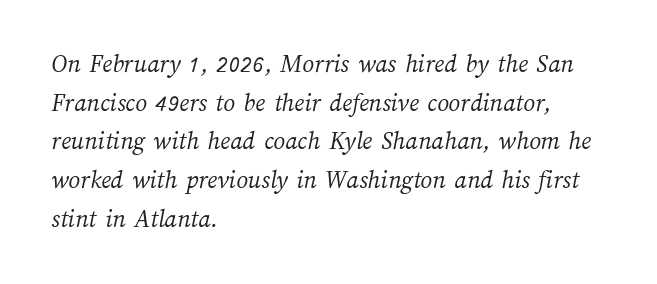
The passage shown stacks its lines at a standard gap. Underline: absent. The typesetter chose a ragged-right arrangement here. Weight class: somewhere from thin through regular.
